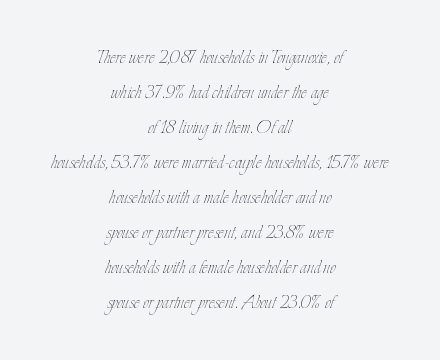
The image shows 22 px text type; set centered, normal line spacing (1.59x), normal letter spacing, not underlined.
